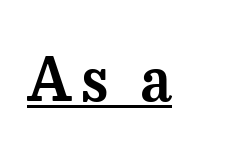
Think of a printed novel: that variable character pitch is what you see here. I'd call this a serif setting — the letters wear small feet. The rendering uses the underline text-decoration. Upright lettering throughout.
